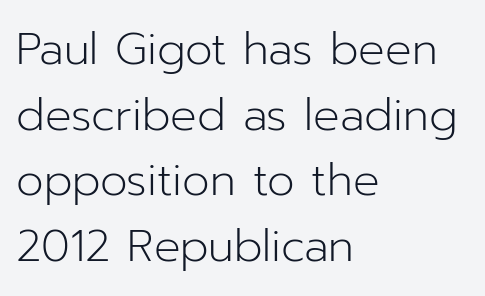
Q: Is the text bold? A: No.
Q: Is the text italic (slanted)? A: No, it is upright.
Q: Is the typeface a serif or a sans-serif typeface? A: Sans-serif.
Q: Is the text underlined? A: No.
Q: How is the paragraph aligned? A: Left-aligned.
Q: Is the spacing between letters normal or unusually wide? A: Normal.
Q: Is the spacing between lines tight, normal or loose? A: Normal.
Q: Width (condensed, normal, or wide)? A: Normal.
Q: Stroke contrast? A: Low.
Q: x-height? A: Medium.
Q: Monospaced? A: No.
